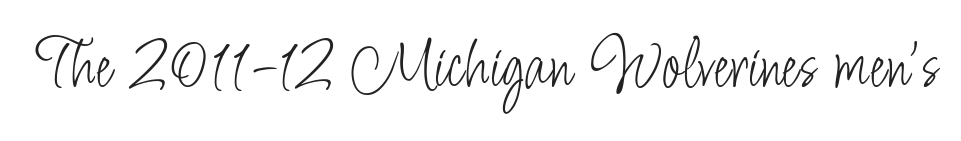
Weight: regular or lighter. Each word holds together tightly as a unit, with standard inter-letter gaps. Descenders hang freely into open space. Does the type have serifs? No, each stem ends abruptly.
